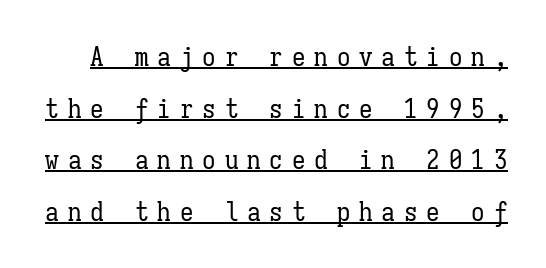
The image shows 27 px text type, upright; set loose line spacing (1.91x), unusually wide letter spacing (+0.33 em), underlined.
